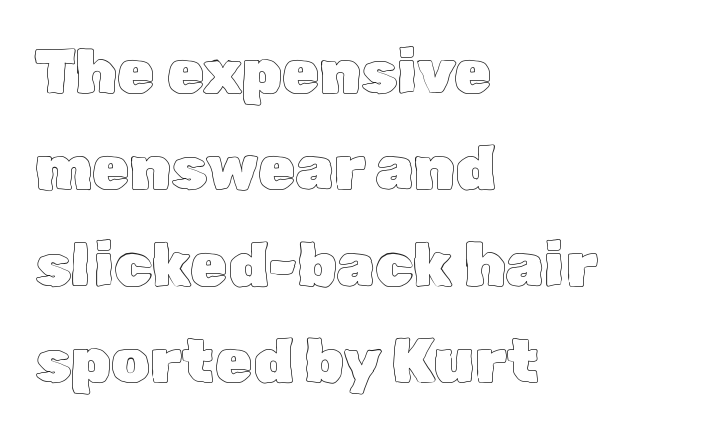
{"italic": "no", "width": "normal", "x_height": "medium", "monospaced": "no", "underline": "no", "align": "left", "line_spacing": "normal", "line_spacing_ratio": 1.58, "letter_spacing": "normal", "letter_spacing_em": 0.0, "glyph_px": 61}
